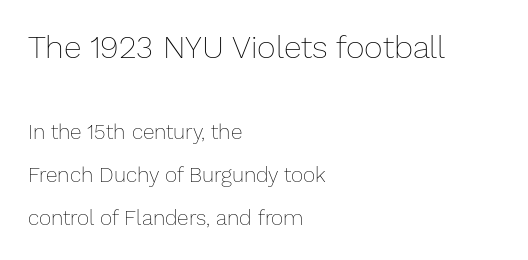
The image shows 32 px thin type, upright; set left-aligned, loose line spacing (2.05x), normal letter spacing, not underlined; the first (top) block is 1.52x larger; low stroke contrast and a medium x-height.
